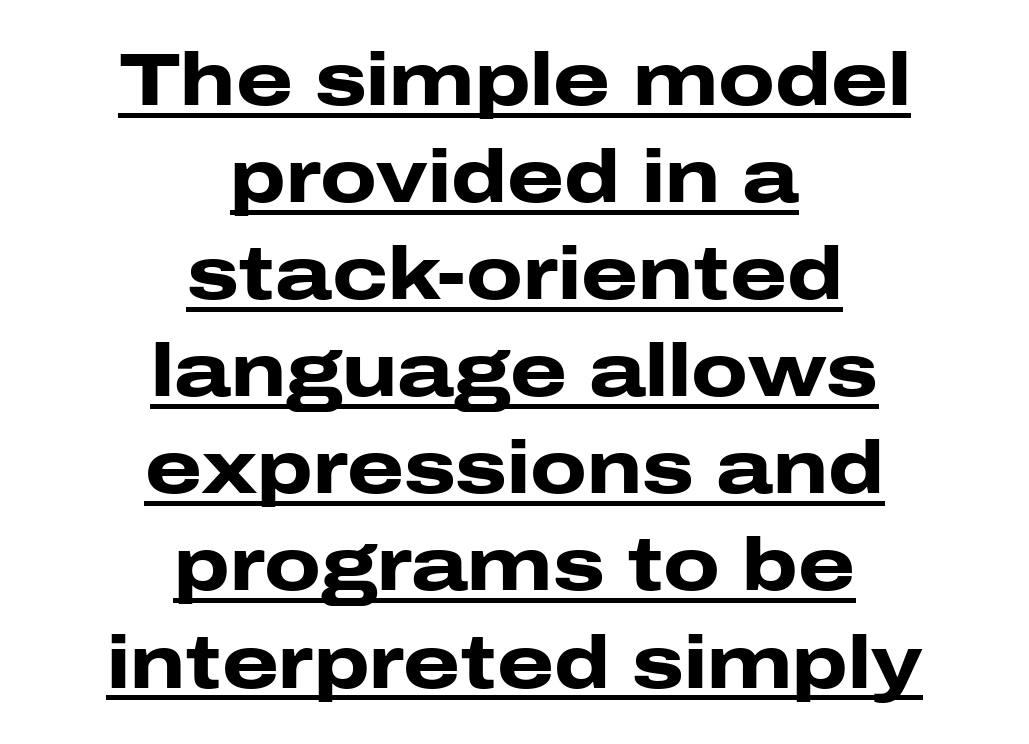
{"serif": "no", "italic": "no", "bold": "yes", "weight": "heavy", "width": "wide", "stroke_contrast": "low", "x_height": "medium", "monospaced": "no", "underline": "yes", "align": "center", "line_spacing": "normal", "line_spacing_ratio": 1.33, "letter_spacing": "normal", "letter_spacing_em": 0.0, "glyph_px": 73}
